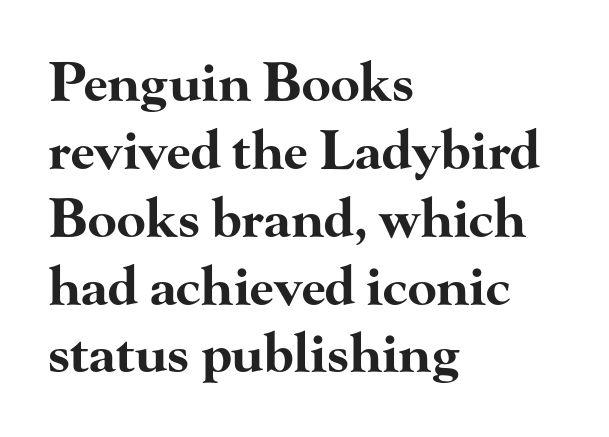
The image shows 53 px bold, wide serif type, upright; set left-aligned, normal line spacing (1.28x), normal letter spacing, not underlined; high stroke contrast and a small x-height.
